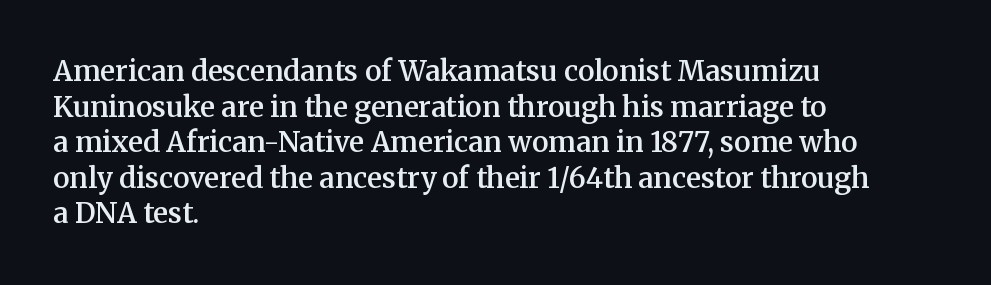
This is serif lettering, the kind often seen in printed books. One-word summary of the alignment: left. Bare-footed words on every line. Stroke thickness is moderately raised; the sample reads as semibold. Every stem runs plumb, perpendicular to the baseline. Varying glyph widths throughout — classic text-font behaviour.
